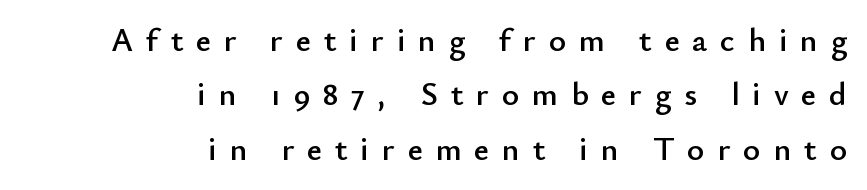
The image shows 33 px sans-serif type, upright; set right-aligned, normal line spacing (1.65x), unusually wide letter spacing (+0.39 em), not underlined; low stroke contrast and a small x-height.
